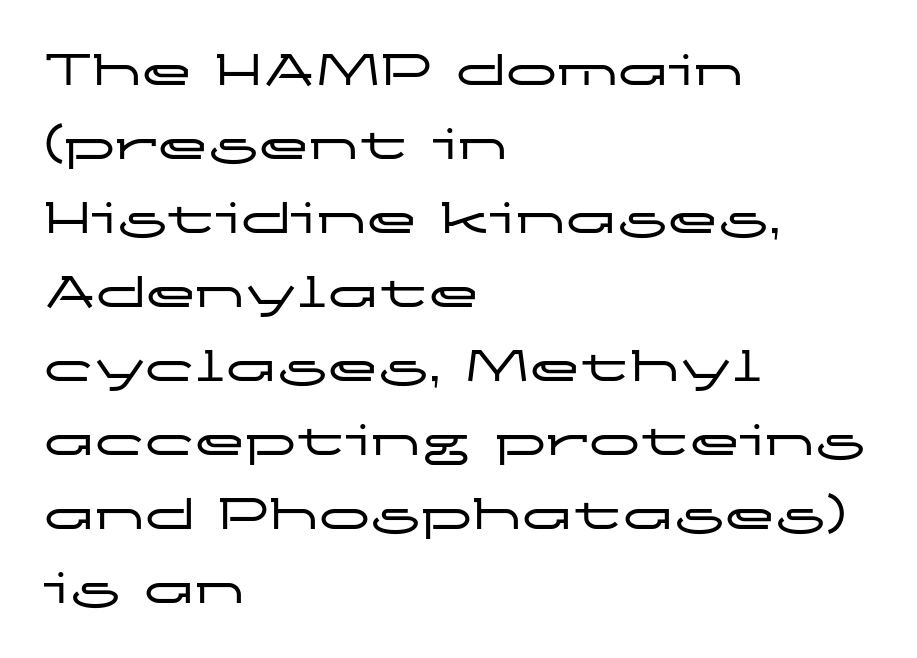
The image shows 51 px wide sans-serif type, upright; set left-aligned, normal line spacing (1.45x), normal letter spacing, not underlined; low stroke contrast and a medium x-height.
